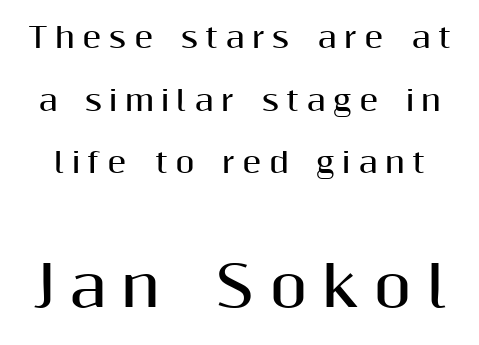
Q: Is the text bold? A: Yes.
Q: Is the text italic (slanted)? A: No, it is upright.
Q: Is the typeface a serif or a sans-serif typeface? A: Sans-serif.
Q: Is the text underlined? A: No.
Q: Is the spacing between letters normal or unusually wide? A: Unusually wide.
Q: Is the spacing between lines tight, normal or loose? A: Loose.
Q: Which block of text is set in a larger size, the first (top) or the second (bottom)? A: The second (bottom) one.
Q: Width (condensed, normal, or wide)? A: Normal.
Q: Stroke contrast? A: Medium.
Q: x-height? A: Medium.
Q: Monospaced? A: No.
